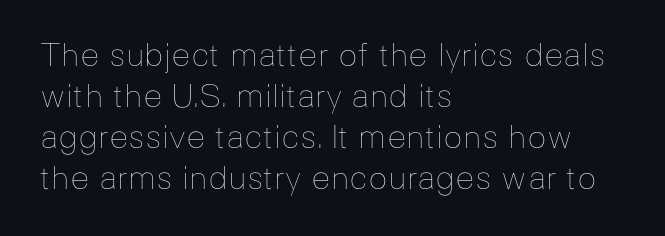
The image shows 32 px thin type, upright; set left-aligned, normal line spacing (1.28x), normal letter spacing, not underlined; low stroke contrast and a medium x-height.
